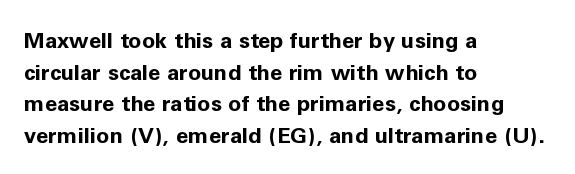
{"italic": "no", "bold": "yes", "underline": "no", "align": "left", "line_spacing": "normal", "line_spacing_ratio": 1.44, "letter_spacing": "normal", "letter_spacing_em": 0.0, "glyph_px": 22}
